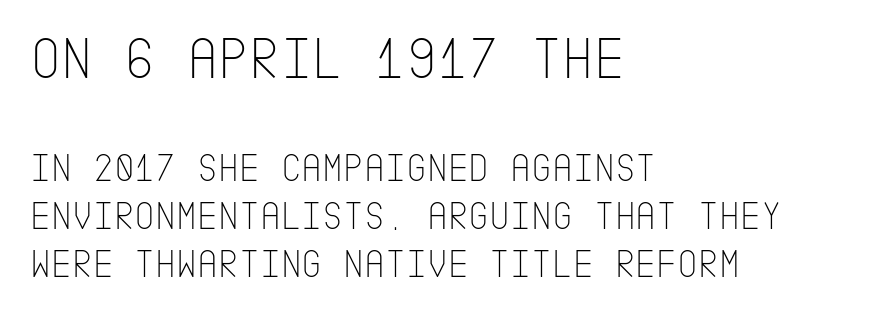
Q: Is the text bold? A: No.
Q: Is the text italic (slanted)? A: No, it is upright.
Q: Is the typeface a serif or a sans-serif typeface? A: Sans-serif.
Q: Is the text underlined? A: No.
Q: How is the paragraph aligned? A: Left-aligned.
Q: Is the spacing between letters normal or unusually wide? A: Normal.
Q: Which block of text is set in a larger size, the first (top) or the second (bottom)? A: The first (top) one.
Q: Width (condensed, normal, or wide)? A: Condensed.
Q: Stroke contrast? A: Low.
Q: x-height? A: Large.
